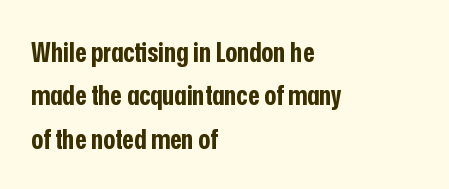
The image shows 28 px bold, condensed sans-serif type, upright; set left-aligned, normal line spacing (1.55x), normal letter spacing, not underlined; low stroke contrast and a medium x-height.
